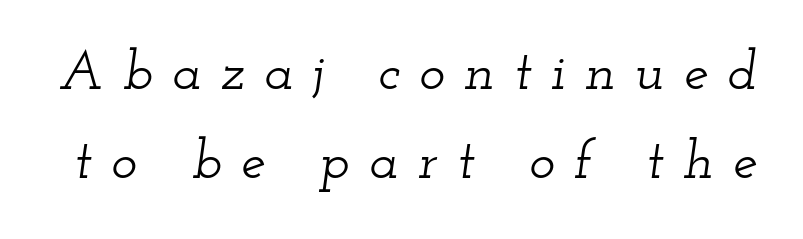
{"serif": "yes", "italic": "yes", "lean": "right", "slant_degrees": 12, "width": "wide", "stroke_contrast": "low", "x_height": "small", "monospaced": "no", "underline": "no", "line_spacing": "normal", "line_spacing_ratio": 1.61, "letter_spacing": "wide", "letter_spacing_em": 0.35, "glyph_px": 55}
